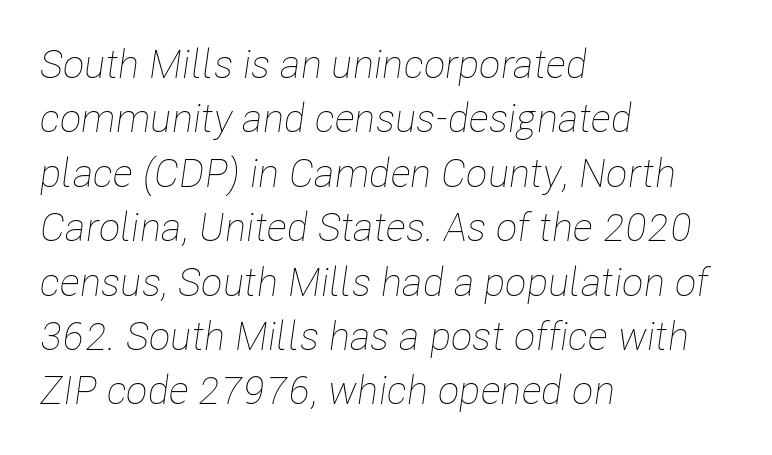
The image shows 40 px thin, condensed type, italic (leaning right); set left-aligned, normal line spacing (1.36x), normal letter spacing, not underlined; low stroke contrast and a medium x-height.
